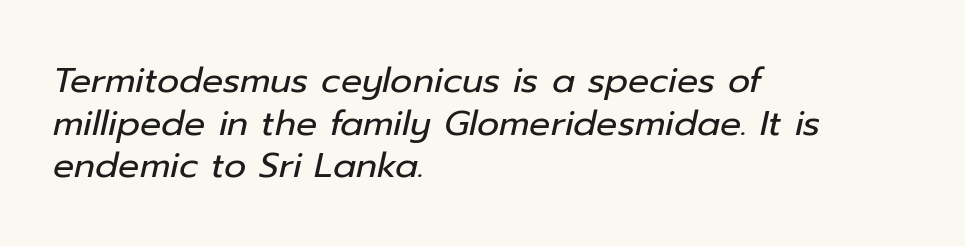
Anything drawn beneath the words? Only blank space. The line texture is even and compact thanks to regular tracking. Is this a heavy cut? Hardly; it is regular or lighter. Italic? Definitely — the glyphs are oblique. The face used here is proportionally spaced, like ordinary book or web type.
